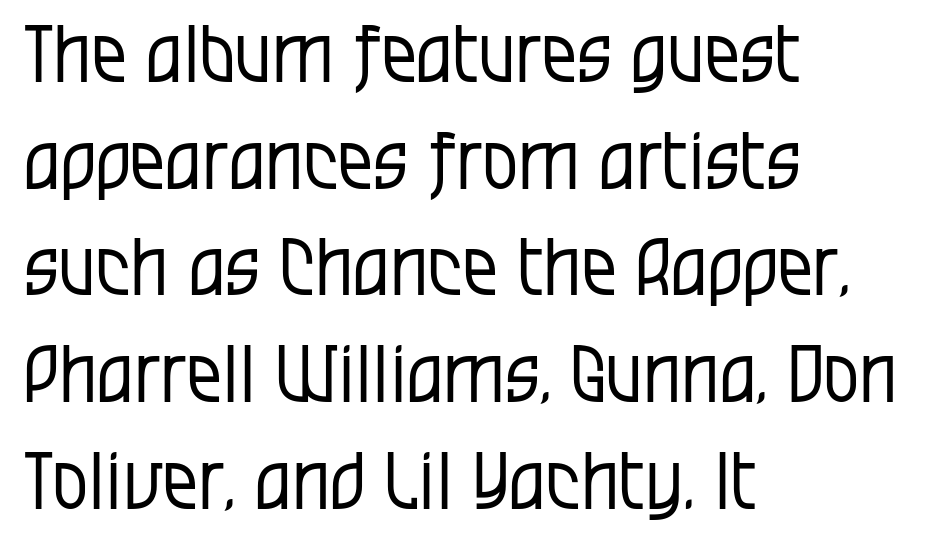
The image shows 79 px regular-weight, condensed sans-serif type, upright; set left-aligned, normal line spacing (1.35x), normal letter spacing, not underlined; low stroke contrast and a large x-height.
